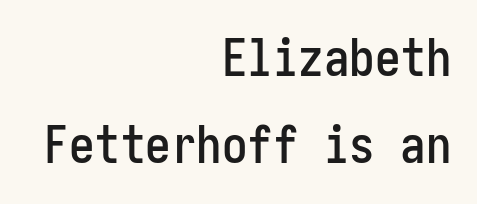
The image shows 51 px condensed sans-serif type, upright; set right-aligned, line spacing 1.71x, normal letter spacing, not underlined; low stroke contrast and a medium x-height.
